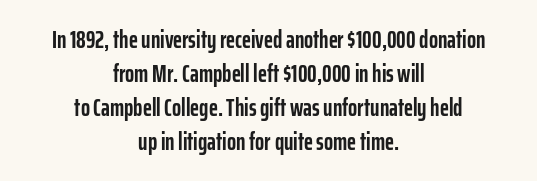
Upright lettering throughout. Bare-footed words on every line. Chunky letters — that's bold for sure. Regular leading.
